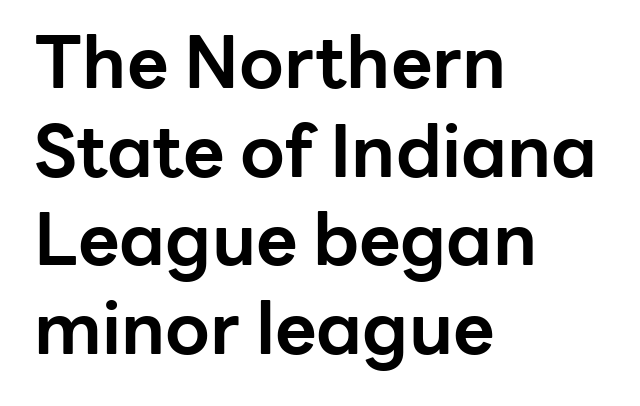
The image shows 72 px bold sans-serif type, upright; set left-aligned, line spacing 1.23x, normal letter spacing, not underlined; low stroke contrast and a medium x-height.
